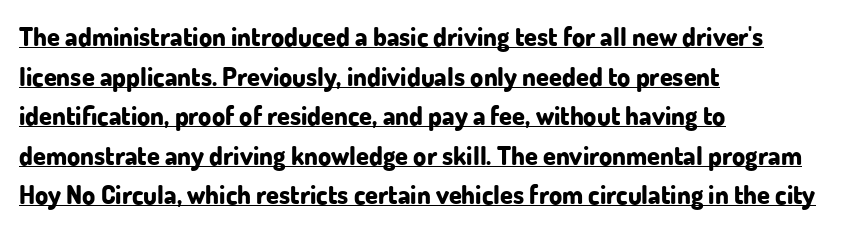
Caption: multi-line text, flush left, ragged right. This rendering features underlined lettering. Honestly, the row spacing looks completely unremarkable. The rendering uses a bold face; every stroke is thick and dark. Compared with typical body copy, the letter spacing here is the same. The letters stand upright; this is a roman face.
